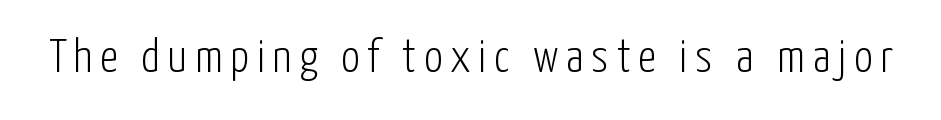
Q: Is the text bold? A: No.
Q: Is the text italic (slanted)? A: No, it is upright.
Q: Is the typeface a serif or a sans-serif typeface? A: Sans-serif.
Q: Is the text underlined? A: No.
Q: Width (condensed, normal, or wide)? A: Condensed.
Q: Stroke contrast? A: Low.
Q: x-height? A: Medium.
Q: Monospaced? A: No.
